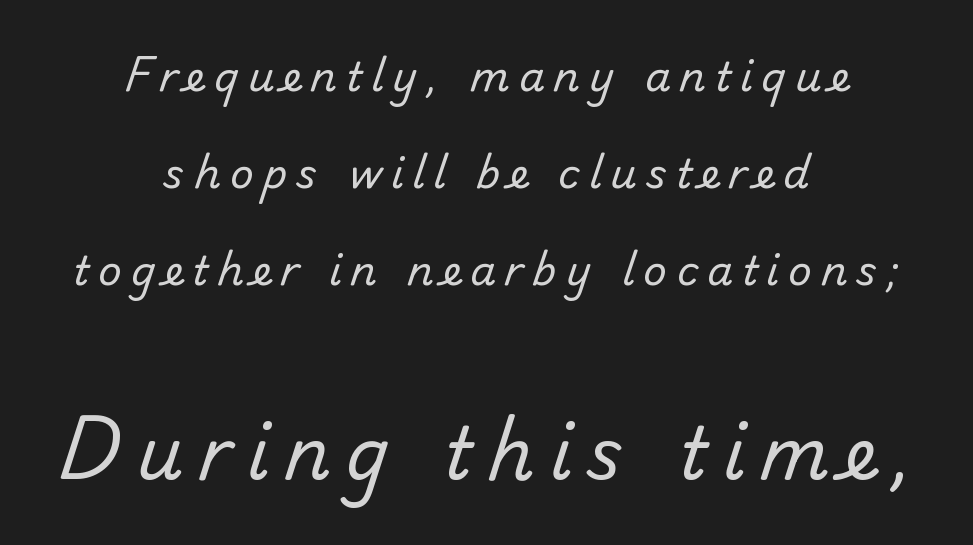
How would I describe the line gaps? Wide and relaxed. Substantial extra tracking has been applied to these lines. Line starts and ends both wander, symmetrically. Each letter keeps its own natural width here, so spacing adapts to shape. The passage shown is not bold in any degree.
